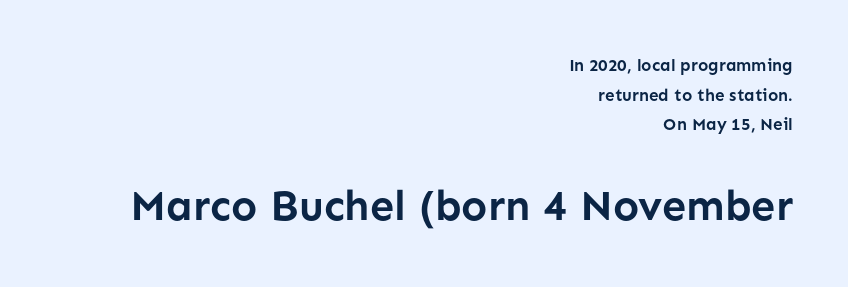
Letterform terminals end flat and unadorned throughout the passage. These two chunks differ in scale, with the bottom chunk taking the larger measure. These lines keep a tight, regular rhythm from letter to letter. Looks like regular typesetting: each glyph gets only the width it needs. Each glyph is drawn with heavy, bold strokes. A roman cut, with each character standing at attention.
